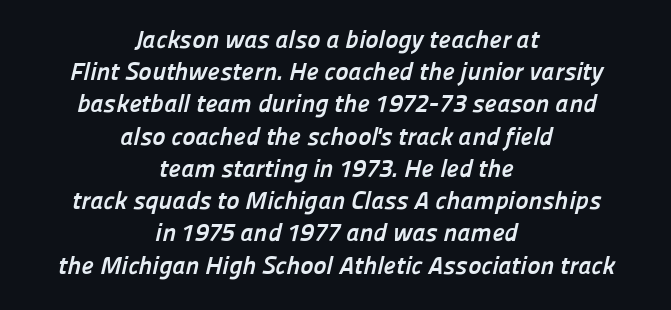
The image shows 25 px bold type; set centered, normal line spacing (1.29x), normal letter spacing, not underlined.
